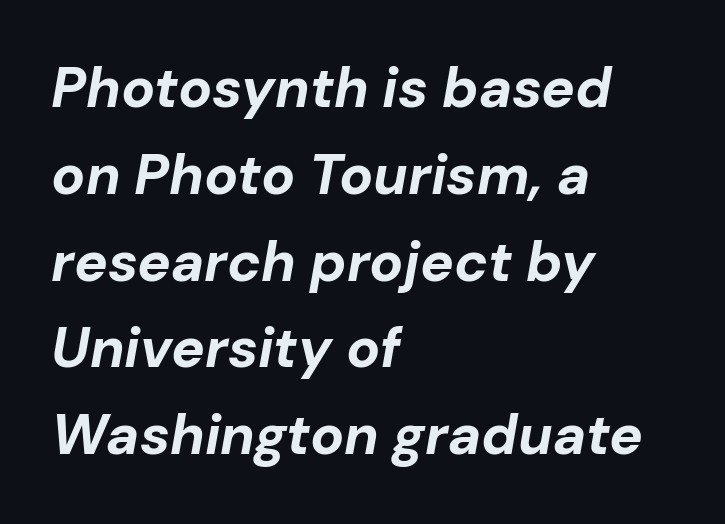
The letters advance in unequal steps, a hallmark of proportional type. Evenly set lines give the paragraph a standard silhouette. Set as a true bold cut, around the 700 mark. Casual observation: everything's shoved over to the left.
